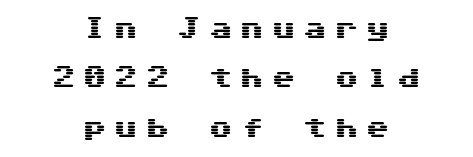
This sample uses expanded letter spacing, leaving extra air between glyphs. Visually the block forms a symmetrical silhouette, jagged on both flanks. Italic? Not at all — the glyphs are vertical. Loosely led — the rows are spread out.
